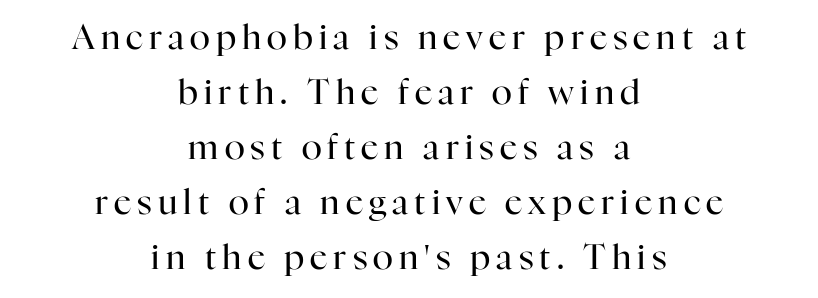
Q: Is the text bold? A: No.
Q: Is the text italic (slanted)? A: No, it is upright.
Q: Is the typeface a serif or a sans-serif typeface? A: Serif.
Q: Is the text underlined? A: No.
Q: How is the paragraph aligned? A: Centered.
Q: Is the spacing between lines tight, normal or loose? A: Normal.
Q: Width (condensed, normal, or wide)? A: Normal.
Q: Stroke contrast? A: High.
Q: x-height? A: Medium.
Q: Monospaced? A: No.
